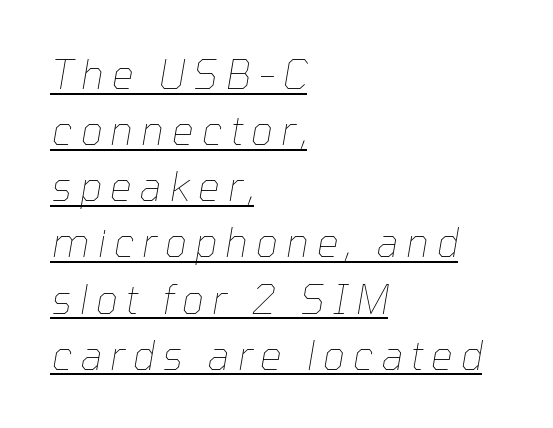
Q: Is the text bold? A: No.
Q: Is the text italic (slanted)? A: Yes, it leans right by about 10 degrees.
Q: Is the text underlined? A: Yes.
Q: How is the paragraph aligned? A: Left-aligned.
Q: Is the spacing between letters normal or unusually wide? A: Unusually wide.
Q: Is the spacing between lines tight, normal or loose? A: Normal.
Q: Width (condensed, normal, or wide)? A: Normal.
Q: Stroke contrast? A: Low.
Q: x-height? A: Medium.
Q: Monospaced? A: No.
